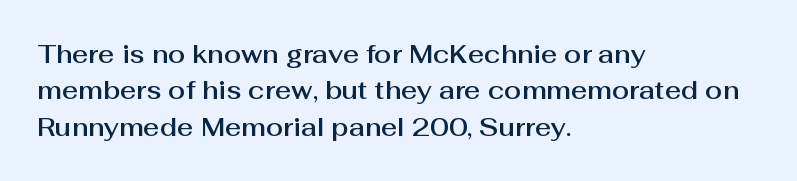
Q: Is the text italic (slanted)? A: No, it is upright.
Q: Is the text underlined? A: No.
Q: How is the paragraph aligned? A: Left-aligned.
Q: Is the spacing between letters normal or unusually wide? A: Normal.
Q: Is the spacing between lines tight, normal or loose? A: Normal.
